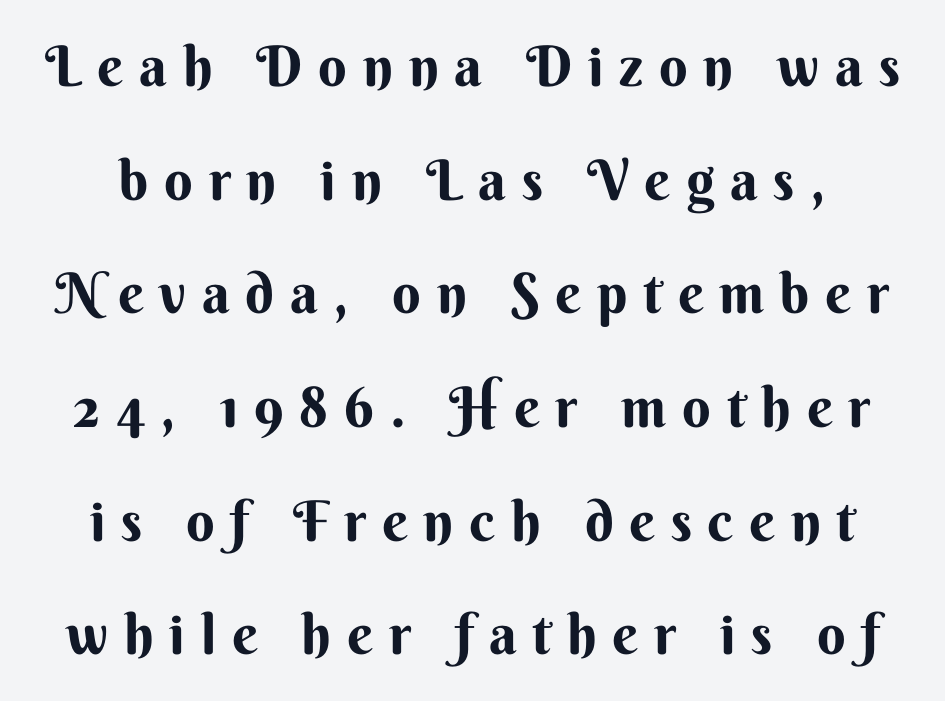
Rendered with straight, roman letterforms. Leading is clearly above the norm, producing a sparse column. A typesetter would call this heavily tracked-out type. The typeface chosen for these lines omits serifs. The strokes are fattened all the way to bold.
